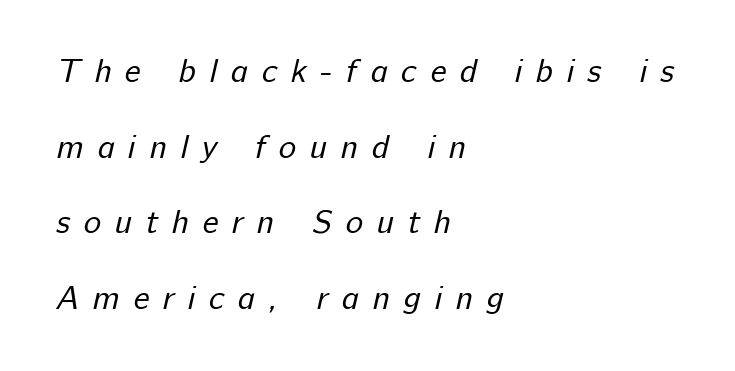
{"serif": "no", "bold": "no", "weight": "regular", "width": "normal", "stroke_contrast": "low", "x_height": "medium", "monospaced": "no", "underline": "no", "align": "left", "line_spacing": "loose", "line_spacing_ratio": 2.29, "letter_spacing": "wide", "letter_spacing_em": 0.41, "glyph_px": 33}
